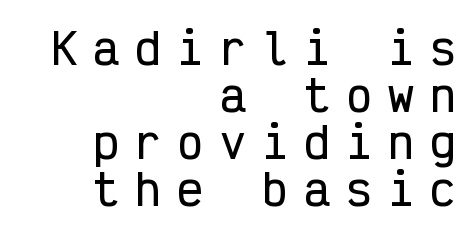
Baseline-to-baseline distance is barely more than the letter height. Tall strokes in this sample are plumb rather than angled. Is this a fixed-width face? Yes — each glyph sits in an identical cell. Serifs: no, the terminals of the letterforms are clean.
